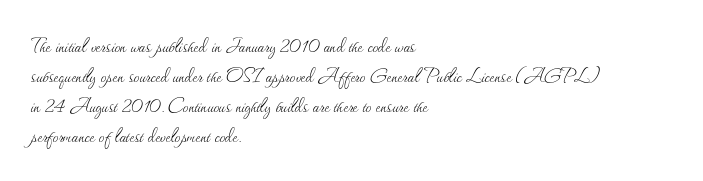
Q: Is the text bold? A: No.
Q: Is the text italic (slanted)? A: Yes.
Q: Is the text underlined? A: No.
Q: How is the paragraph aligned? A: Left-aligned.
Q: Is the spacing between letters normal or unusually wide? A: Normal.
Q: Is the spacing between lines tight, normal or loose? A: Normal.
